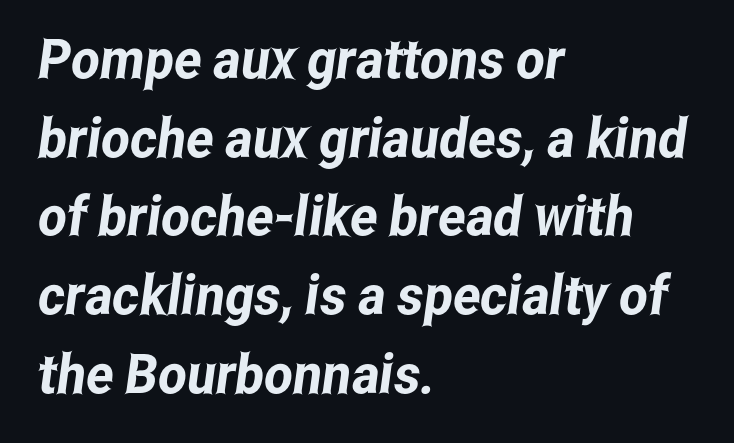
{"serif": "no", "width": "condensed", "stroke_contrast": "low", "x_height": "medium", "monospaced": "no", "underline": "no", "align": "left", "line_spacing": "normal", "line_spacing_ratio": 1.43, "letter_spacing": "normal", "letter_spacing_em": 0.0, "glyph_px": 55}
